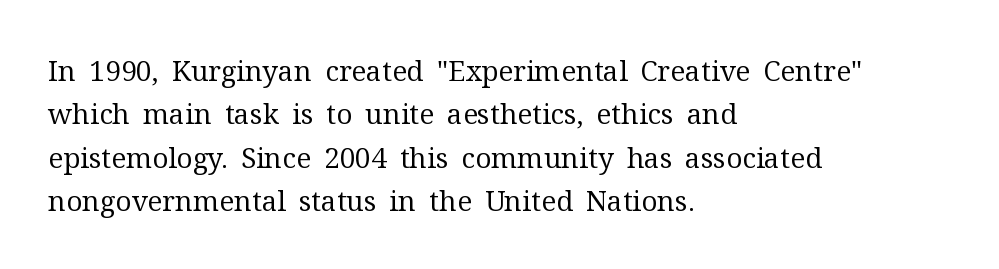
Q: Is the text bold? A: No.
Q: Is the text italic (slanted)? A: No, it is upright.
Q: Is the typeface a serif or a sans-serif typeface? A: Serif.
Q: Is the text underlined? A: No.
Q: How is the paragraph aligned? A: Left-aligned.
Q: Is the spacing between letters normal or unusually wide? A: Normal.
Q: Is the spacing between lines tight, normal or loose? A: Normal.
Q: Width (condensed, normal, or wide)? A: Normal.
Q: Stroke contrast? A: Medium.
Q: x-height? A: Medium.
Q: Monospaced? A: No.
